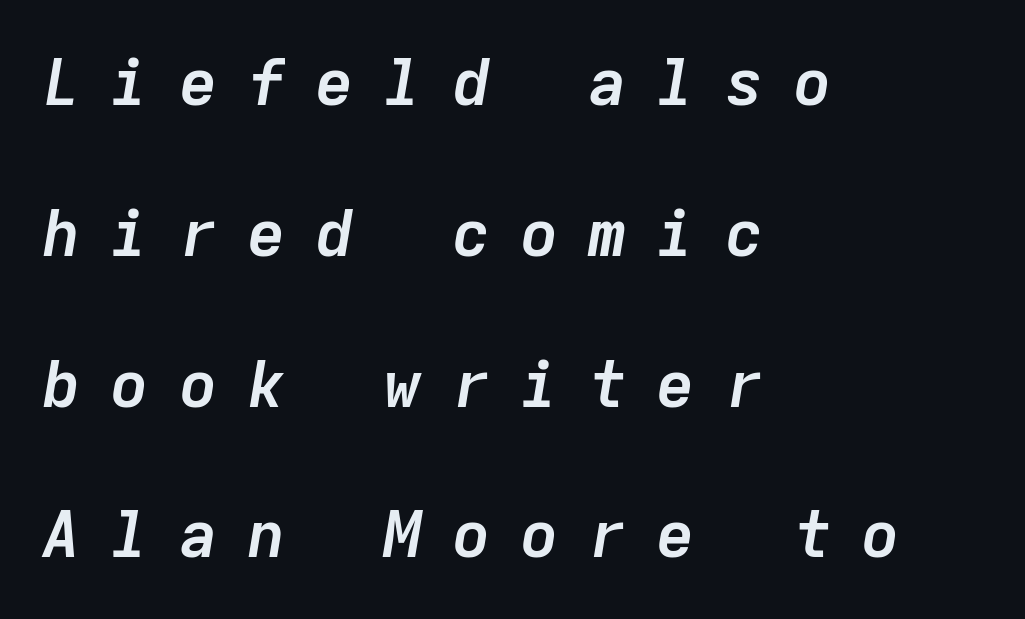
Compared with an ordinary text face, these strokes are far heavier — a full bold. The baseline area is clear. There's an unmistakable incline to the writing here. Letter spacing: wide.
